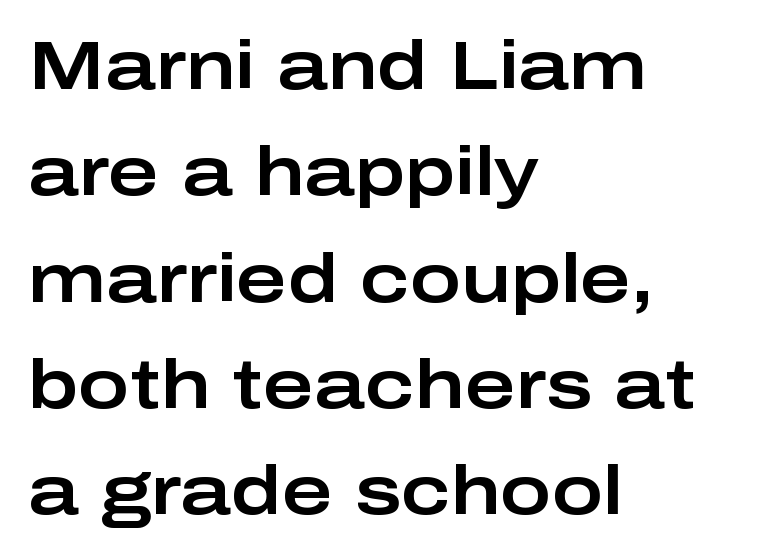
{"serif": "no", "italic": "no", "width": "wide", "stroke_contrast": "low", "x_height": "medium", "monospaced": "no", "underline": "no", "align": "left", "line_spacing": "normal", "line_spacing_ratio": 1.54, "letter_spacing": "normal", "letter_spacing_em": 0.0, "glyph_px": 69}
